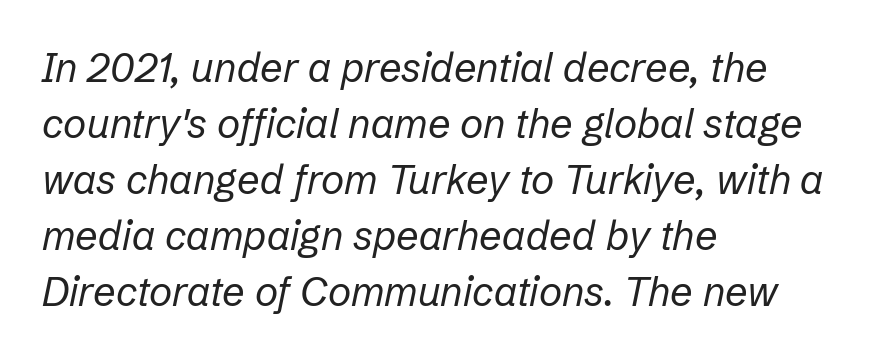
{"italic": "yes", "lean": "right", "slant_degrees": 12, "bold": "no", "weight": "regular", "width": "normal", "stroke_contrast": "low", "x_height": "medium", "monospaced": "no", "underline": "no", "align": "left", "line_spacing": "normal", "line_spacing_ratio": 1.4, "letter_spacing": "normal", "letter_spacing_em": 0.0, "glyph_px": 40}
